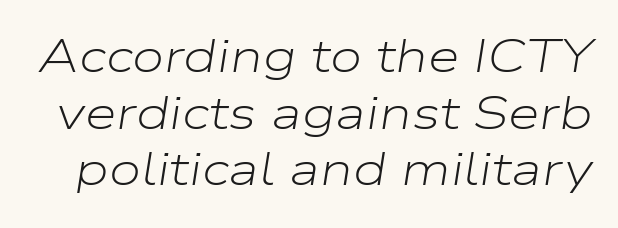
The face used here has a pronounced slope to its letters. Think of a printed novel: that variable character pitch is what you see here. Caption: standard tracking, unaltered. No extra ink here — the face is not bold. Rule under the text: the space is simply empty.
